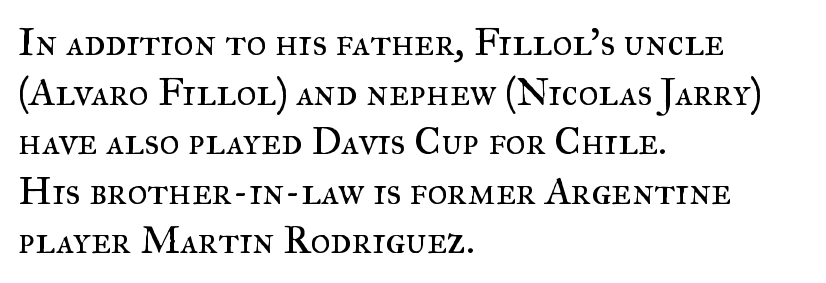
The image shows 39 px regular-weight serif type, upright; set left-aligned, normal line spacing (1.27x), normal letter spacing, not underlined; medium stroke contrast and a small x-height.
